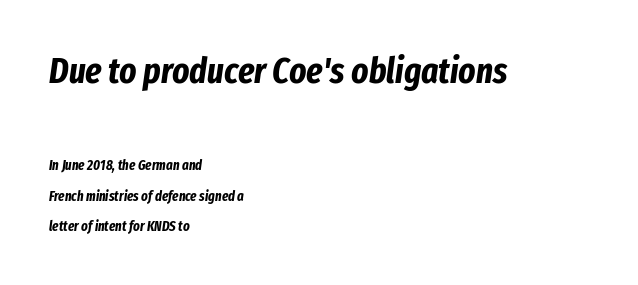
{"italic": "yes", "lean": "right", "slant_degrees": 8, "bold": "yes", "weight": "bold", "width": "condensed", "stroke_contrast": "low", "x_height": "medium", "monospaced": "no", "underline": "no", "align": "left", "line_spacing": "loose", "line_spacing_ratio": 2.18, "letter_spacing": "normal", "letter_spacing_em": 0.0, "larger_block": "first", "size_ratio": 2.57, "glyph_px": 36}
